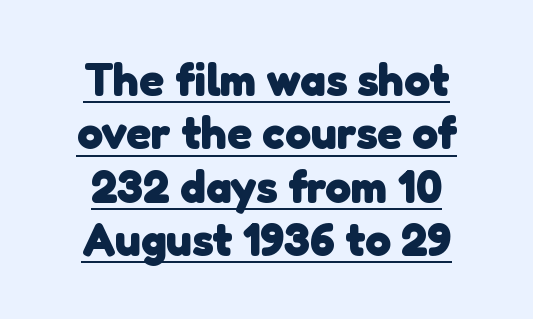
{"serif": "no", "bold": "yes", "weight": "heavy", "width": "normal", "stroke_contrast": "low", "x_height": "medium", "monospaced": "no", "underline": "yes", "align": "center", "line_spacing_ratio": 1.16, "letter_spacing": "normal", "letter_spacing_em": 0.0, "glyph_px": 46}
